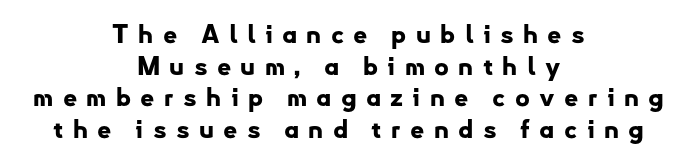
Q: Is the text bold? A: Yes.
Q: Is the text italic (slanted)? A: No, it is upright.
Q: Is the text underlined? A: No.
Q: How is the paragraph aligned? A: Centered.
Q: Is the spacing between letters normal or unusually wide? A: Unusually wide.
Q: Is the spacing between lines tight, normal or loose? A: Normal.
